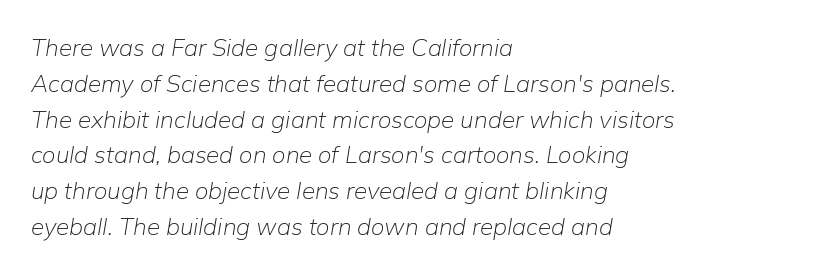
The image shows 24 px text type, italic (leaning right); set left-aligned, normal line spacing (1.49x), normal letter spacing, not underlined.
